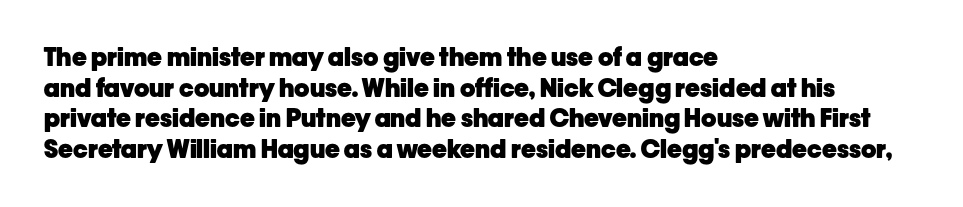
In CSS terms this would be text-align: left. Anything drawn beneath the words? Only blank space. Posture: upright roman. As a designer I'd log this as weight 700, bold.
